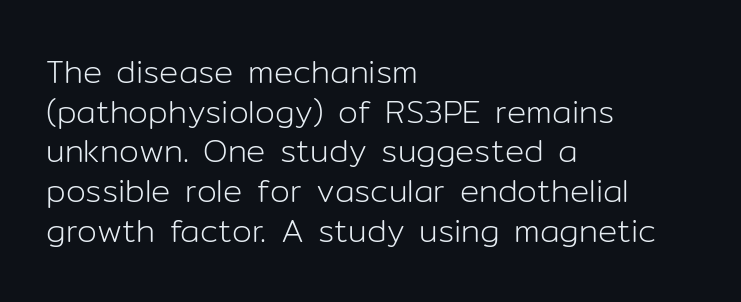
The rendering anchors every line to the left-hand side. Unmarked baselines from the first word to the last. Stroke thickness stays within the range of a standard reading face or lighter. Observe the ordinary spacing: letters are neighbours, not strangers.
